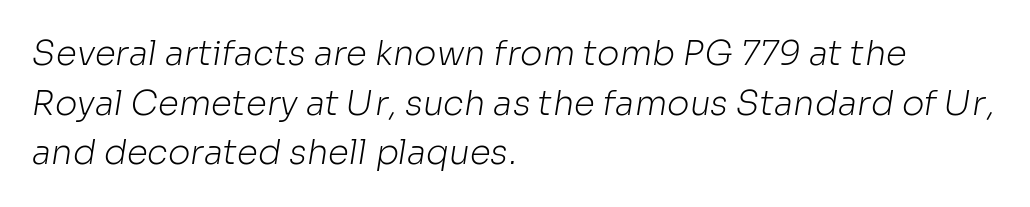
Q: Is the text bold? A: No.
Q: Is the typeface a serif or a sans-serif typeface? A: Sans-serif.
Q: Is the text underlined? A: No.
Q: How is the paragraph aligned? A: Left-aligned.
Q: Is the spacing between letters normal or unusually wide? A: Normal.
Q: Is the spacing between lines tight, normal or loose? A: Normal.
Q: Width (condensed, normal, or wide)? A: Normal.
Q: Stroke contrast? A: Low.
Q: x-height? A: Medium.
Q: Monospaced? A: No.
